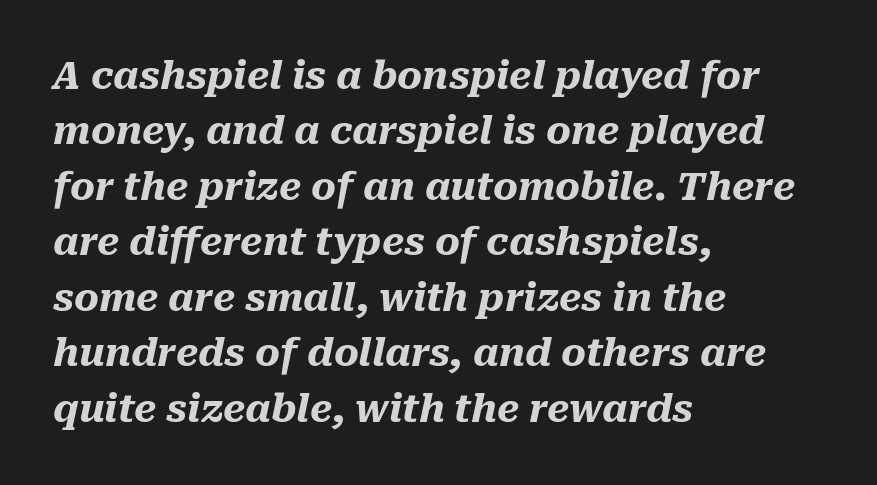
{"italic": "yes", "lean": "right", "slant_degrees": 10, "bold": "yes", "weight": "heavy", "width": "normal", "stroke_contrast": "medium", "x_height": "medium", "monospaced": "no", "underline": "no", "align": "left", "line_spacing": "normal", "line_spacing_ratio": 1.46, "letter_spacing": "normal", "letter_spacing_em": 0.0, "glyph_px": 38}
